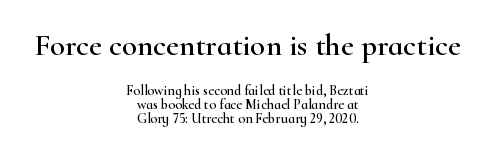
Q: Is the text italic (slanted)? A: No, it is upright.
Q: Is the typeface a serif or a sans-serif typeface? A: Serif.
Q: Is the text underlined? A: No.
Q: How is the paragraph aligned? A: Centered.
Q: Is the spacing between letters normal or unusually wide? A: Normal.
Q: Is the spacing between lines tight, normal or loose? A: Tight.
Q: Which block of text is set in a larger size, the first (top) or the second (bottom)? A: The first (top) one.
Q: Width (condensed, normal, or wide)? A: Wide.
Q: Stroke contrast? A: High.
Q: x-height? A: Small.
Q: Monospaced? A: No.
